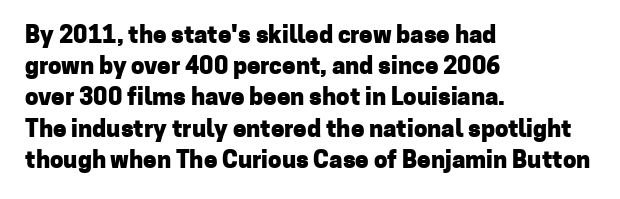
Every letter is thick-stroked: bold, no question. Line starts are locked; line ends wander. What's the leading like? Ordinary, nothing unusual. Glance below the letters and you will spot only blank space.
